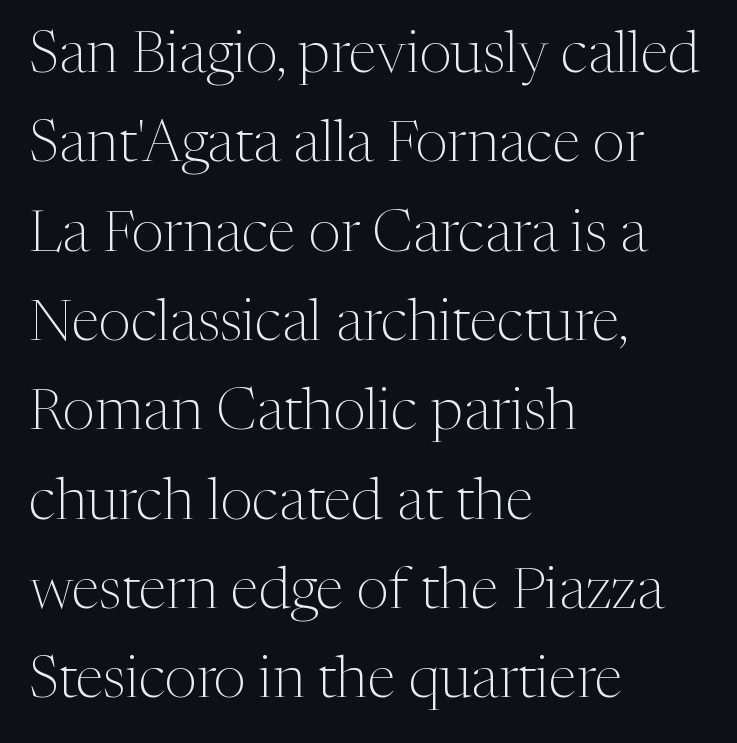
Small tapered or slab feet sit at the stroke ends, so this counts as serif. The typography opts for an upright posture over an oblique one. This sample has the flowing, uneven cadence of proportional lettering. Horizontal alignment here is leftward, the default for most running prose.
